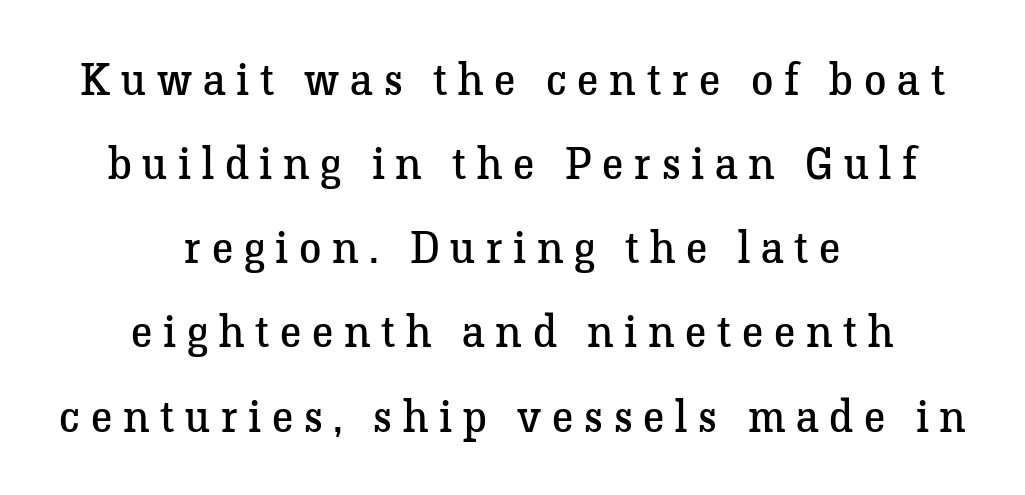
{"serif": "yes", "italic": "no", "bold": "no", "weight": "regular", "width": "normal", "stroke_contrast": "low", "x_height": "medium", "monospaced": "no", "underline": "no", "align": "center", "line_spacing_ratio": 1.87, "letter_spacing": "wide", "letter_spacing_em": 0.24, "glyph_px": 45}
